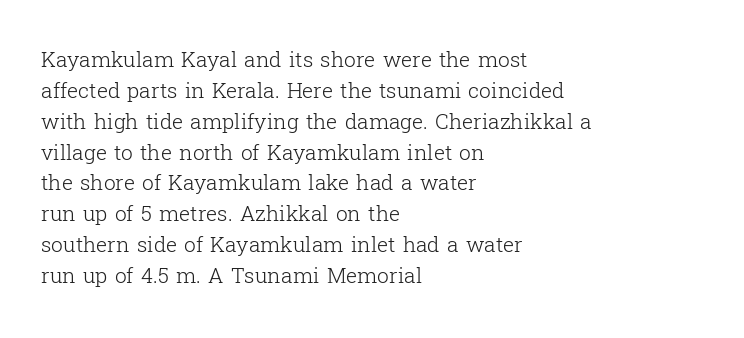
If you drew a line through each stem, it would be perfectly vertical. Leftover space on each line is placed entirely after the last word. The vertical gap from one line to the next is medium. The specimen omits any rule beneath the text block's lines.
